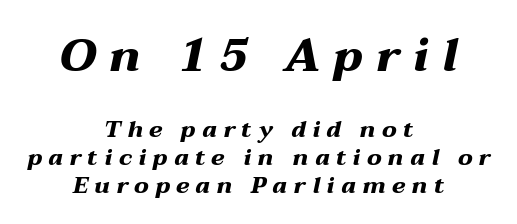
Size contrast runs from large at the top to small at the bottom. The axis of the letterforms is tilted away from vertical. You could not count columns in this text — the font is proportionally spaced. Substantial extra tracking has been applied to these lines.
